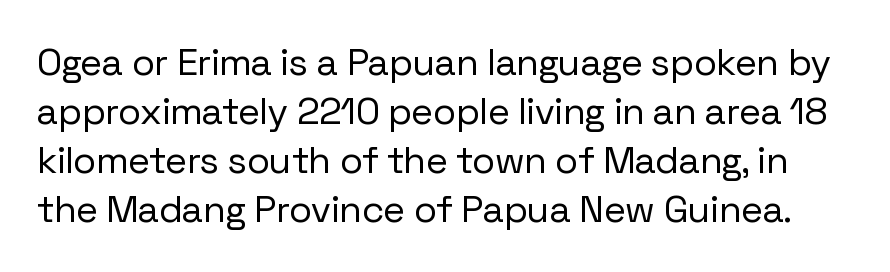
The image shows 38 px regular-weight sans-serif type, upright; set normal line spacing (1.29x), normal letter spacing, not underlined; low stroke contrast and a medium x-height.
